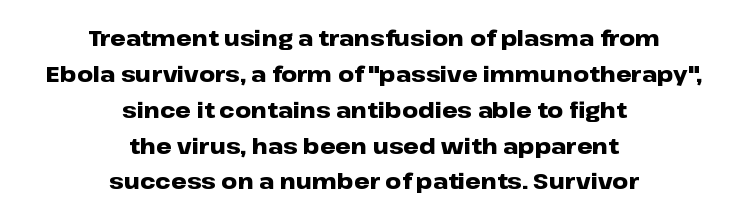
The image shows 22 px bold type, upright; set centered, normal line spacing (1.63x), normal letter spacing, not underlined.
